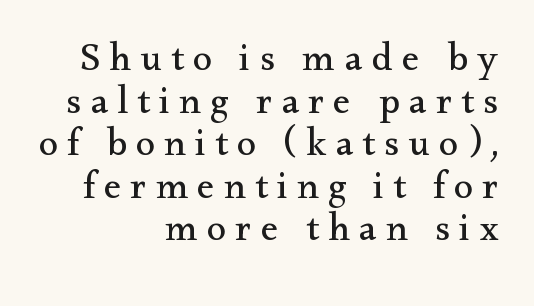
Q: Is the text bold? A: No.
Q: Is the text italic (slanted)? A: No, it is upright.
Q: Is the typeface a serif or a sans-serif typeface? A: Serif.
Q: Is the text underlined? A: No.
Q: How is the paragraph aligned? A: Right-aligned.
Q: Is the spacing between letters normal or unusually wide? A: Unusually wide.
Q: Is the spacing between lines tight, normal or loose? A: Tight.
Q: Width (condensed, normal, or wide)? A: Normal.
Q: Stroke contrast? A: Medium.
Q: x-height? A: Small.
Q: Monospaced? A: No.
